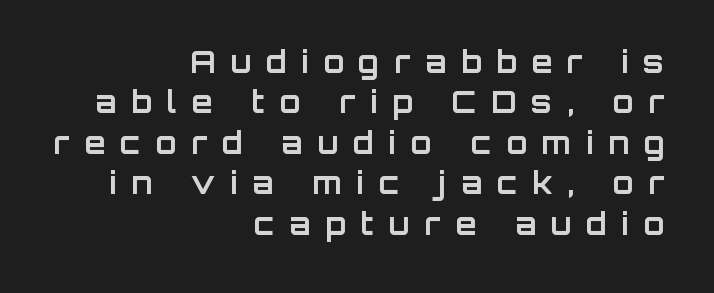
The image shows 30 px bold sans-serif type, upright; set right-aligned, normal line spacing (1.35x), unusually wide letter spacing (+0.5 em), not underlined; low stroke contrast and a large x-height.
